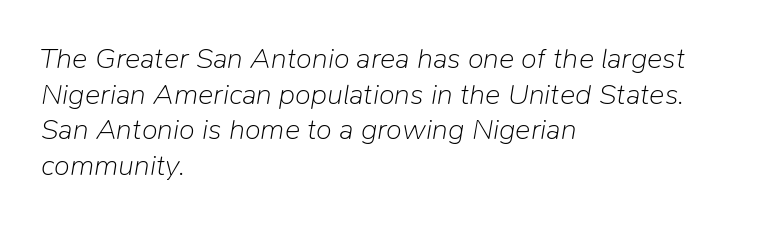
Q: Is the text bold? A: No.
Q: Is the text italic (slanted)? A: Yes, it leans right by about 9 degrees.
Q: Is the text underlined? A: No.
Q: How is the paragraph aligned? A: Left-aligned.
Q: Is the spacing between letters normal or unusually wide? A: Normal.
Q: Width (condensed, normal, or wide)? A: Normal.
Q: Stroke contrast? A: Low.
Q: x-height? A: Medium.
Q: Monospaced? A: No.
